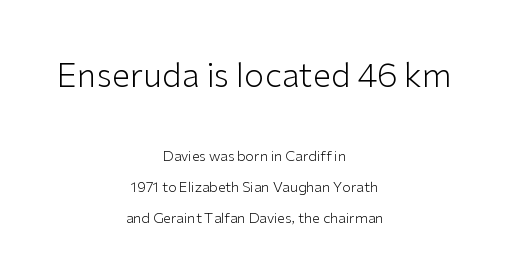
Q: Is the text bold? A: No.
Q: Is the text italic (slanted)? A: No, it is upright.
Q: Is the typeface a serif or a sans-serif typeface? A: Sans-serif.
Q: Is the text underlined? A: No.
Q: How is the paragraph aligned? A: Centered.
Q: Is the spacing between letters normal or unusually wide? A: Normal.
Q: Is the spacing between lines tight, normal or loose? A: Loose.
Q: Which block of text is set in a larger size, the first (top) or the second (bottom)? A: The first (top) one.
Q: Width (condensed, normal, or wide)? A: Normal.
Q: Stroke contrast? A: Low.
Q: x-height? A: Medium.
Q: Monospaced? A: No.
